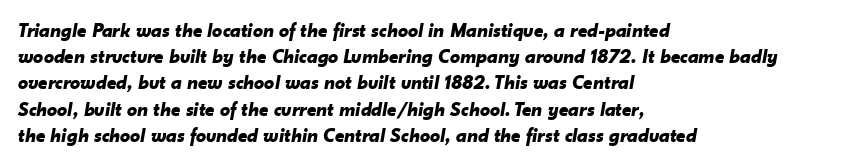
Weight check: bold — yes, fully. Compared with a centered layout, this one pins lines to the left instead. Does the leading feel generous? No, just average. Lines of text with bare space underneath. Slanted lettering throughout. Compared with typical body copy, the letter spacing here is the same.
